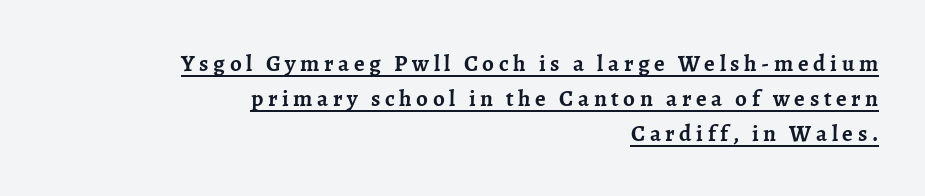
Q: Is the text bold? A: Yes.
Q: Is the text italic (slanted)? A: No, it is upright.
Q: Is the text underlined? A: Yes.
Q: How is the paragraph aligned? A: Right-aligned.
Q: Is the spacing between letters normal or unusually wide? A: Unusually wide.
Q: Is the spacing between lines tight, normal or loose? A: Normal.
